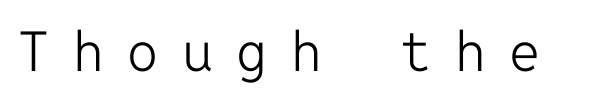
The image shows 55 px light sans-serif type, upright, monospaced; set unusually wide letter spacing (+0.43 em), not underlined; low stroke contrast and a medium x-height.
